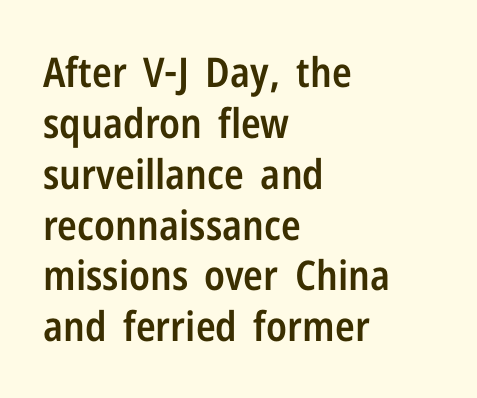
The image shows 41 px semibold, condensed sans-serif type, upright; set left-aligned, line spacing 1.24x, normal letter spacing, not underlined; low stroke contrast and a medium x-height.
